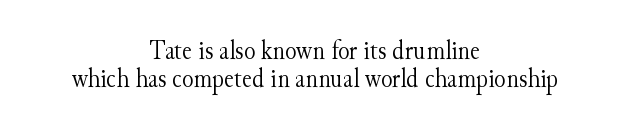
One glance says dense: line gaps are narrower than usual. Unlike italic type, these characters show no tilt at all. The typeface has the unassuming heft of standard copy or less. Casual observation: everything's sitting right in the middle.
